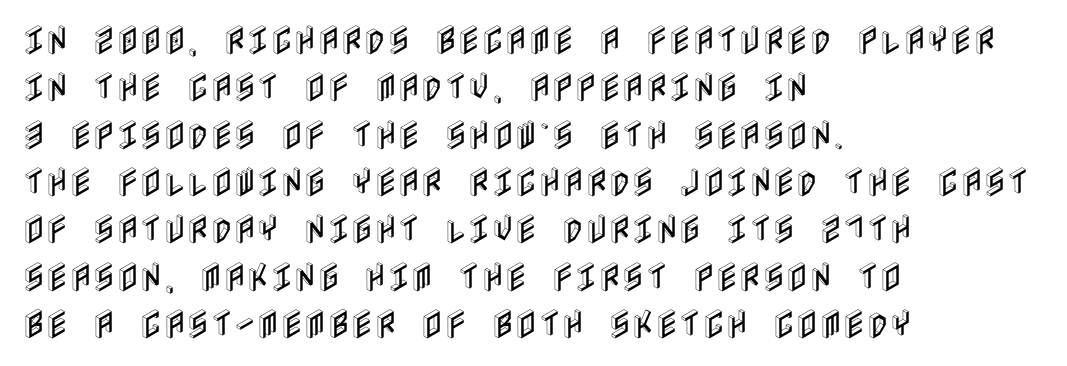
The image shows 32 px condensed type, upright; set left-aligned, normal line spacing (1.48x), normal letter spacing, not underlined; a large x-height.
